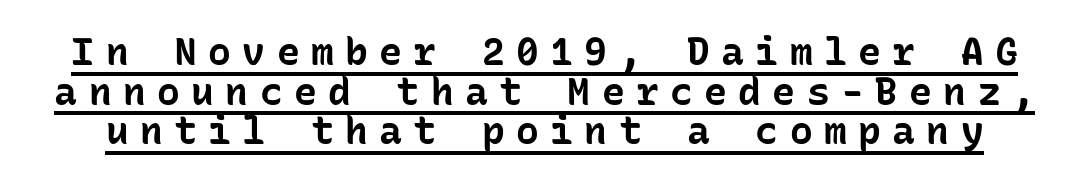
Q: Is the text bold? A: Yes.
Q: Is the text italic (slanted)? A: No, it is upright.
Q: Is the typeface a serif or a sans-serif typeface? A: Sans-serif.
Q: Is the text underlined? A: Yes.
Q: Is the spacing between letters normal or unusually wide? A: Unusually wide.
Q: Is the spacing between lines tight, normal or loose? A: Tight.
Q: Width (condensed, normal, or wide)? A: Normal.
Q: Stroke contrast? A: Low.
Q: x-height? A: Medium.
Q: Monospaced? A: Yes.
